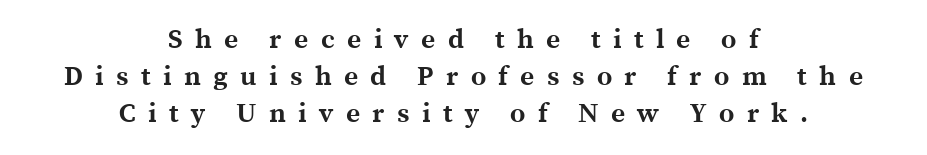
The image shows 27 px bold type, upright; set centered, normal line spacing (1.37x), unusually wide letter spacing (+0.46 em), not underlined.
